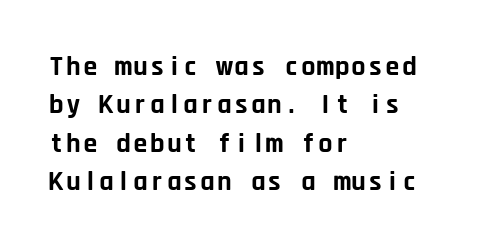
You could call the tracking neutral — neither tight nor loose. You could count columns in this text — the font is strictly monospaced. Ascenders rise straight up at ninety degrees. Underline: absent. In terms of weight, the rendering is a true, heavy bold. What's the leading like? Ordinary, nothing unusual.
